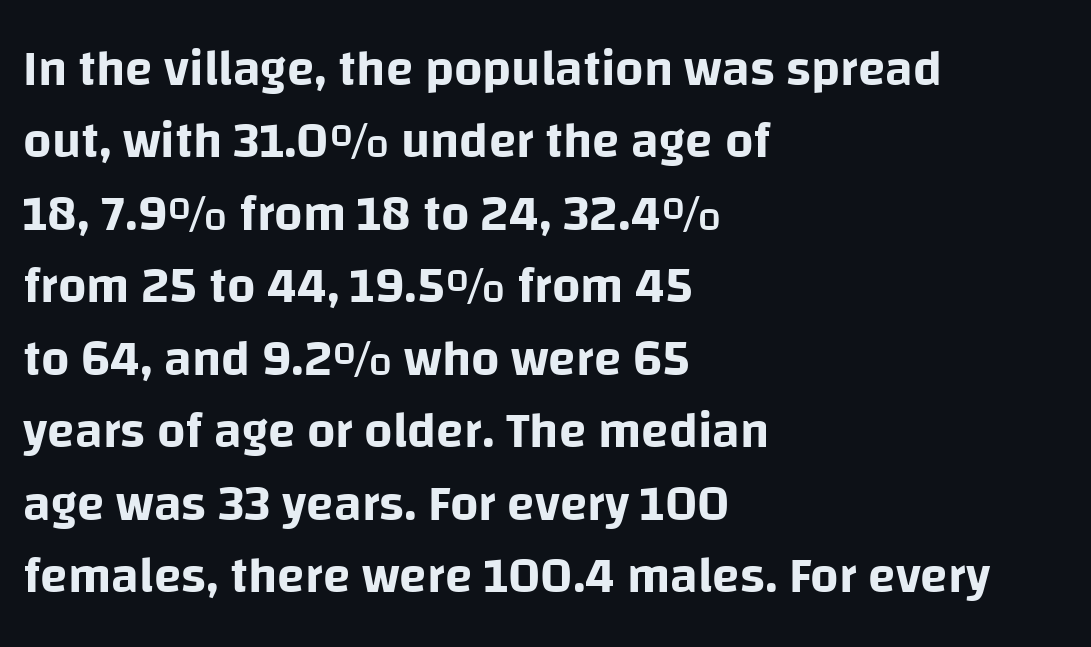
The image shows 50 px sans-serif type, upright; set left-aligned, normal line spacing (1.45x), normal letter spacing, not underlined; low stroke contrast and a large x-height.
